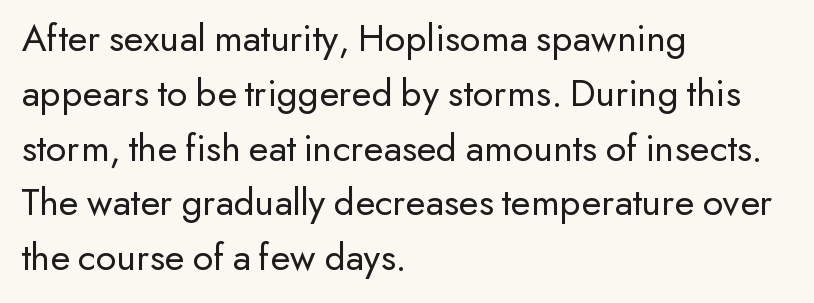
The image shows 40 px regular-weight sans-serif type, upright; set left-aligned, normal line spacing (1.37x), normal letter spacing, not underlined; low stroke contrast and a small x-height.
